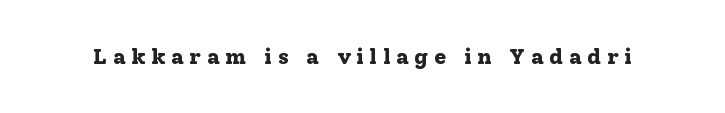
Q: Is the text bold? A: Yes.
Q: Is the text italic (slanted)? A: No, it is upright.
Q: Is the text underlined? A: No.
Q: Is the spacing between letters normal or unusually wide? A: Unusually wide.
